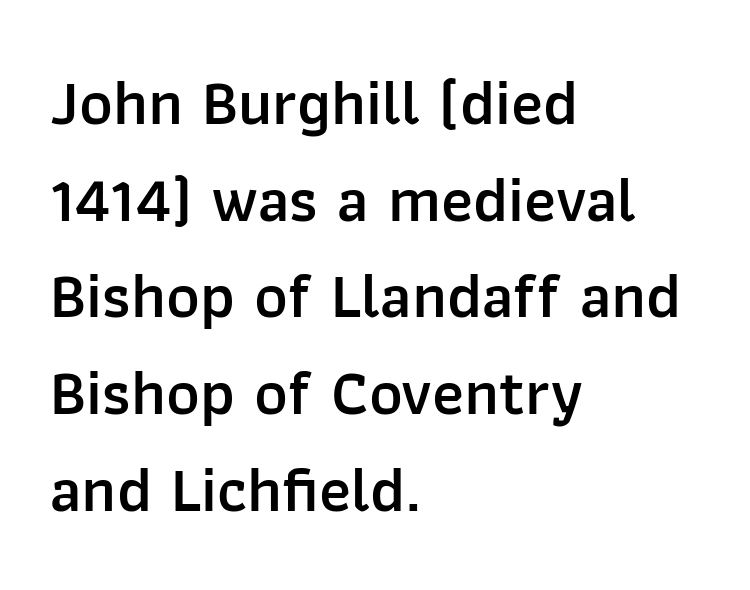
Q: Is the text bold? A: Semi-bold.
Q: Is the text italic (slanted)? A: No, it is upright.
Q: Is the typeface a serif or a sans-serif typeface? A: Sans-serif.
Q: Is the text underlined? A: No.
Q: How is the paragraph aligned? A: Left-aligned.
Q: Is the spacing between letters normal or unusually wide? A: Normal.
Q: Is the spacing between lines tight, normal or loose? A: Normal.
Q: Width (condensed, normal, or wide)? A: Normal.
Q: Stroke contrast? A: Low.
Q: x-height? A: Medium.
Q: Monospaced? A: No.
